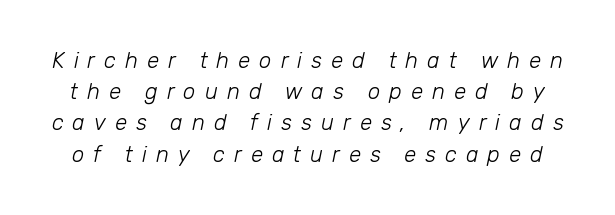
The image shows 22 px text type, italic (leaning right); set normal line spacing (1.42x), unusually wide letter spacing (+0.41 em), not underlined.
